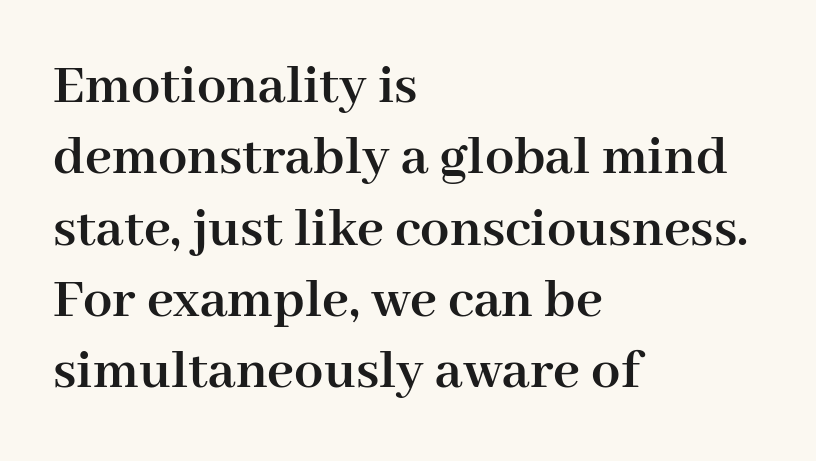
Q: Is the text bold? A: Yes.
Q: Is the text italic (slanted)? A: No, it is upright.
Q: Is the typeface a serif or a sans-serif typeface? A: Serif.
Q: Is the text underlined? A: No.
Q: How is the paragraph aligned? A: Left-aligned.
Q: Is the spacing between letters normal or unusually wide? A: Normal.
Q: Width (condensed, normal, or wide)? A: Normal.
Q: Stroke contrast? A: High.
Q: x-height? A: Medium.
Q: Monospaced? A: No.
